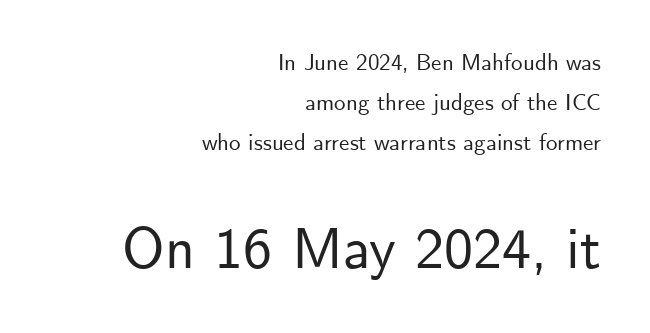
The gap between lines stays unmarked. Italic: no, the glyphs are upright roman. These lines stack with their right ends in a neat column. A typesetter would label this face a sans. Standard letterfit; no display-style spreading of the glyphs.
